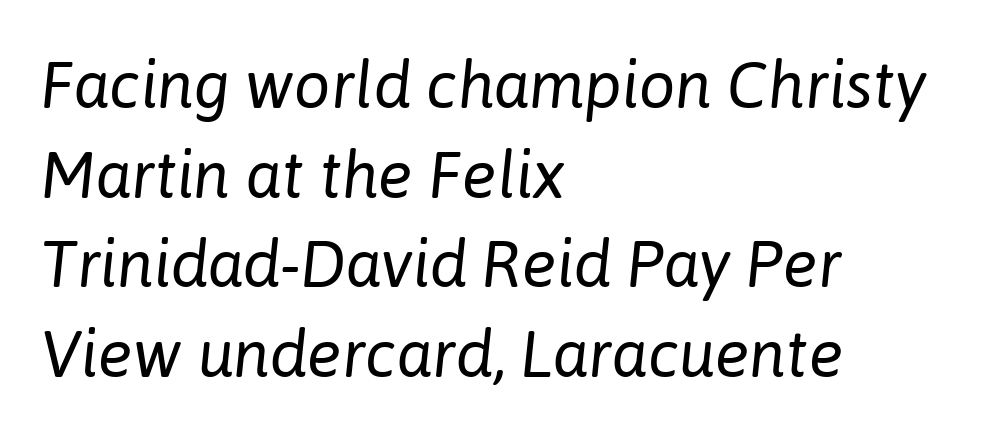
Q: Is the text bold? A: No.
Q: Is the text italic (slanted)? A: Yes, it leans right by about 6 degrees.
Q: Is the text underlined? A: No.
Q: How is the paragraph aligned? A: Left-aligned.
Q: Is the spacing between letters normal or unusually wide? A: Normal.
Q: Is the spacing between lines tight, normal or loose? A: Normal.
Q: Width (condensed, normal, or wide)? A: Normal.
Q: Stroke contrast? A: Low.
Q: x-height? A: Medium.
Q: Monospaced? A: No.
